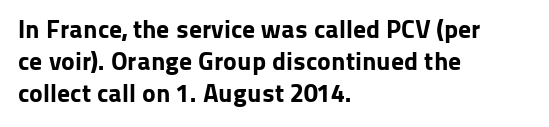
{"italic": "no", "bold": "yes", "underline": "no", "align": "left", "line_spacing_ratio": 1.23, "letter_spacing": "normal", "letter_spacing_em": 0.0, "glyph_px": 26}
